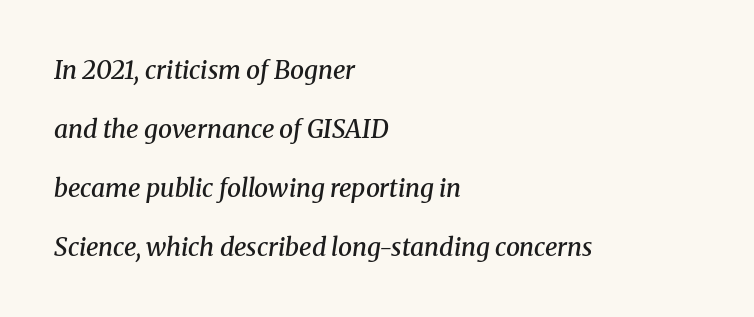
Q: Is the text bold? A: Semi-bold.
Q: Is the text italic (slanted)? A: Yes, it leans right by about 8 degrees.
Q: Is the text underlined? A: No.
Q: How is the paragraph aligned? A: Left-aligned.
Q: Is the spacing between letters normal or unusually wide? A: Normal.
Q: Is the spacing between lines tight, normal or loose? A: Loose.
